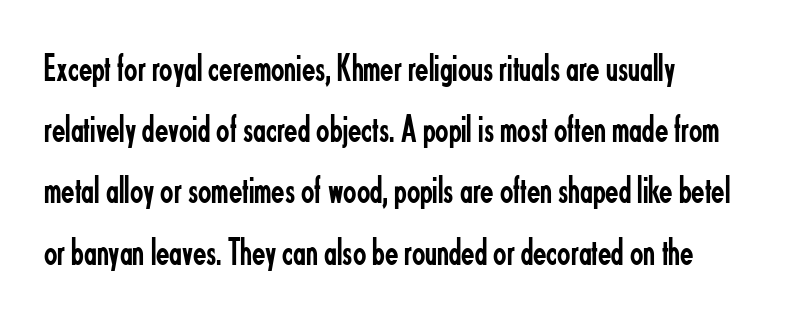
The space directly below the letters is spotless. In terms of letterform style, serifs are entirely absent. The passage shown stacks its lines at a standard gap. The rendering uses natural spacing where letterforms have individual widths. A classic flush-left, rag-right setting is used for this passage. This is not heavy type; no bold has been used.
